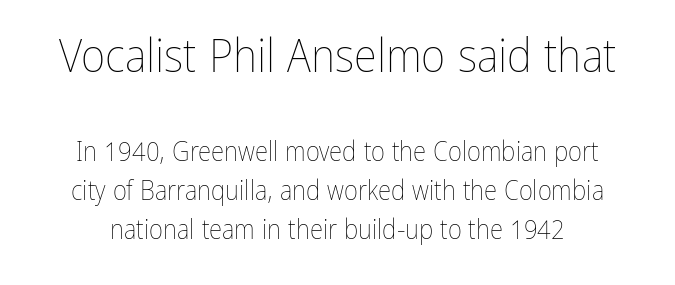
This rendering features lettering with no underline. Leading matches the norm, producing a regular column. Words appear dense and cohesive because spacing is normal. Ascenders rise straight up at ninety degrees. The letters advance in unequal steps, a hallmark of proportional type.
